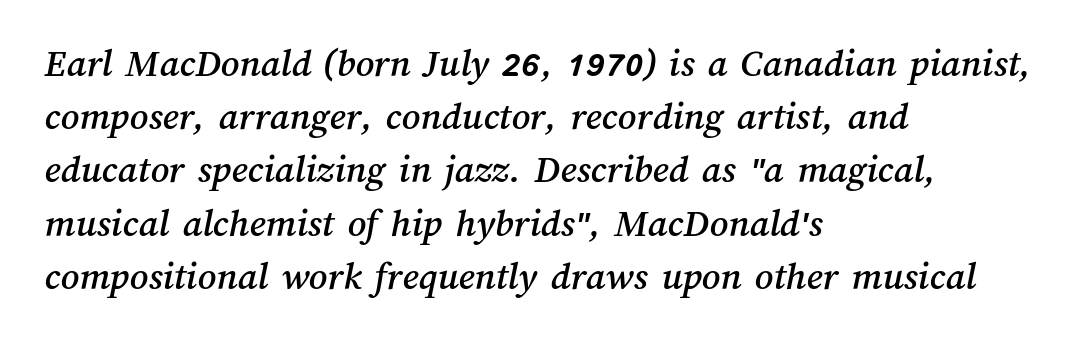
{"width": "normal", "stroke_contrast": "medium", "x_height": "medium", "monospaced": "no", "underline": "no", "align": "left", "line_spacing": "normal", "line_spacing_ratio": 1.33, "letter_spacing": "normal", "letter_spacing_em": 0.0, "glyph_px": 40}
